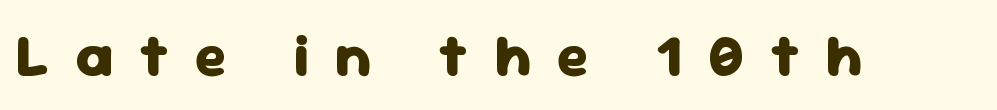
{"serif": "no", "italic": "no", "bold": "yes", "weight": "heavy", "width": "normal", "stroke_contrast": "low", "x_height": "medium", "monospaced": "no", "underline": "no", "letter_spacing": "wide", "letter_spacing_em": 0.43, "glyph_px": 60}
